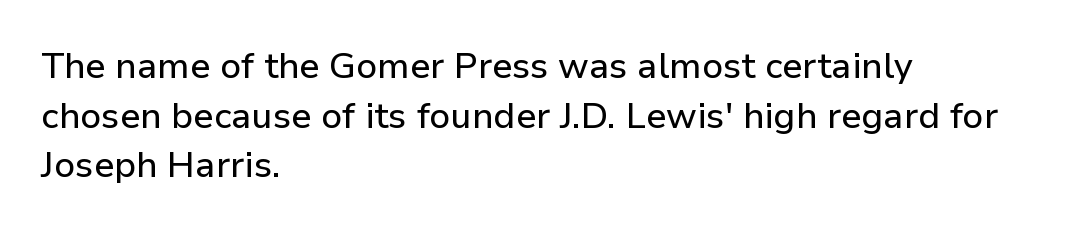
The image shows 36 px sans-serif type, upright; set left-aligned, normal line spacing (1.38x), normal letter spacing, not underlined; low stroke contrast and a medium x-height.
